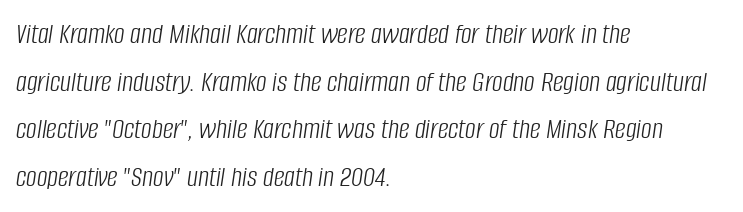
{"italic": "yes", "lean": "right", "slant_degrees": 8, "bold": "no", "weight": "light", "width": "condensed", "stroke_contrast": "low", "x_height": "large", "monospaced": "no", "underline": "no", "align": "left", "line_spacing": "normal", "line_spacing_ratio": 1.59, "letter_spacing": "normal", "letter_spacing_em": 0.0, "glyph_px": 30}
